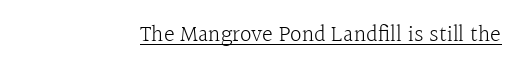
Q: Is the text bold? A: No.
Q: Is the text italic (slanted)? A: No, it is upright.
Q: Is the text underlined? A: Yes.
Q: How is the paragraph aligned? A: Right-aligned.
Q: Is the spacing between letters normal or unusually wide? A: Normal.
